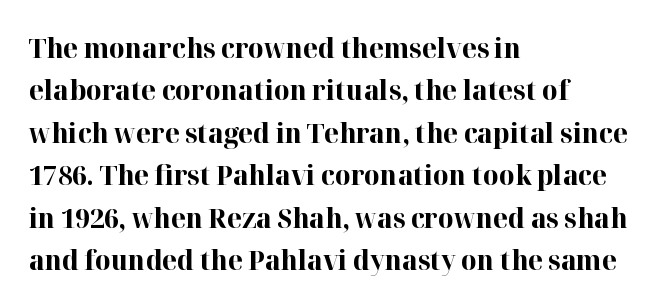
{"italic": "no", "bold": "yes", "underline": "no", "align": "left", "line_spacing": "normal", "line_spacing_ratio": 1.57, "letter_spacing": "normal", "letter_spacing_em": 0.0, "glyph_px": 27}
